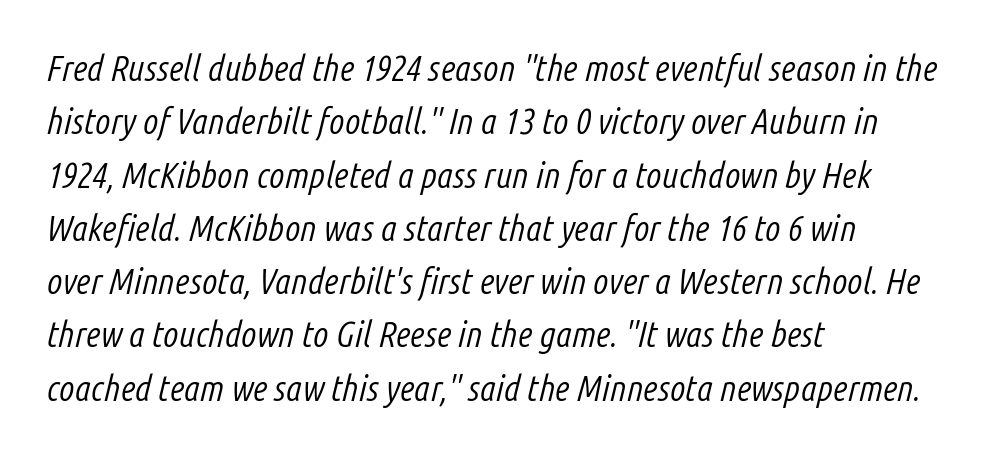
{"italic": "yes", "lean": "right", "slant_degrees": 14, "bold": "no", "weight": "light", "width": "condensed", "stroke_contrast": "low", "x_height": "medium", "monospaced": "no", "underline": "no", "align": "left", "line_spacing": "normal", "line_spacing_ratio": 1.48, "letter_spacing": "normal", "letter_spacing_em": 0.0, "glyph_px": 36}
